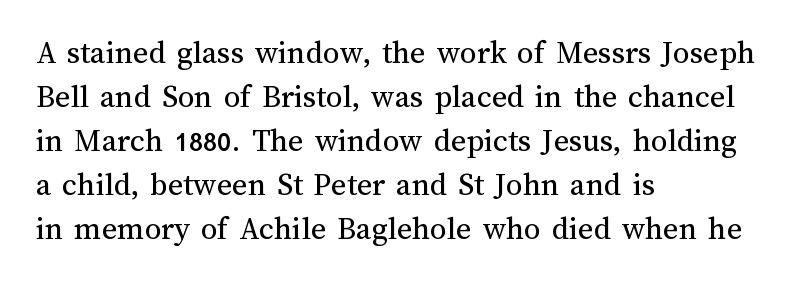
{"italic": "no", "bold": "no", "weight": "regular", "width": "normal", "stroke_contrast": "medium", "x_height": "medium", "monospaced": "no", "underline": "no", "align": "left", "line_spacing": "normal", "line_spacing_ratio": 1.33, "letter_spacing": "normal", "letter_spacing_em": 0.0, "glyph_px": 33}
